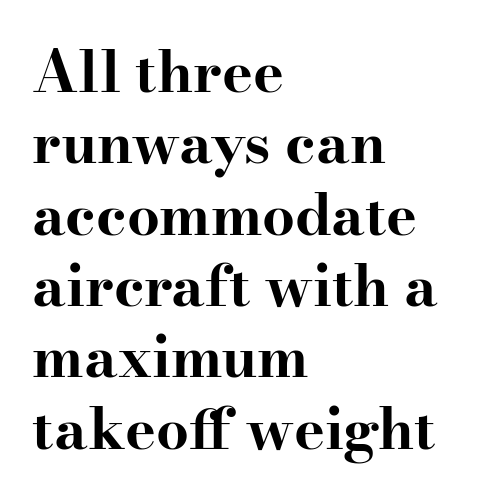
These lines are set flush left with a ragged right edge. Serif or sans? Serif — the stroke terminals have little feet. The rendering uses natural spacing where letterforms have individual widths. Pretty heavy lettering here — definitely bold. Each word holds together tightly as a unit, with standard inter-letter gaps. This rendering features lettering with no underline.
